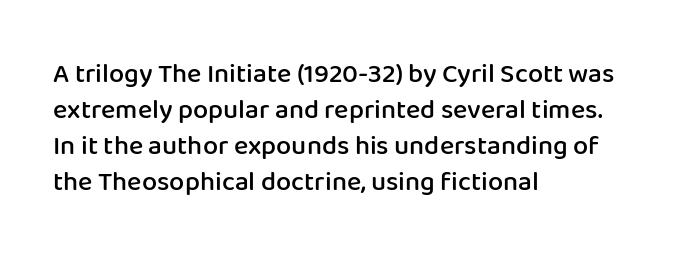
Q: Is the text bold? A: Semi-bold.
Q: Is the text italic (slanted)? A: No, it is upright.
Q: Is the text underlined? A: No.
Q: How is the paragraph aligned? A: Left-aligned.
Q: Is the spacing between letters normal or unusually wide? A: Normal.
Q: Is the spacing between lines tight, normal or loose? A: Normal.
